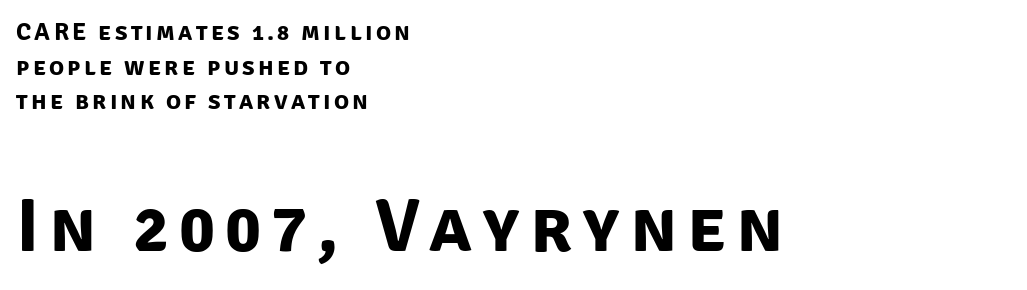
The passage shown is typed in a proportional face where columns would drift. Is the type bold? Yes — the strokes are clearly thick and heavy. Unlike a traditional serif, this face leaves its strokes unadorned. A typesetter would call this leading conventional body-copy spacing. The second block has been scaled up relative to the first. Check under the words: just untouched page.
